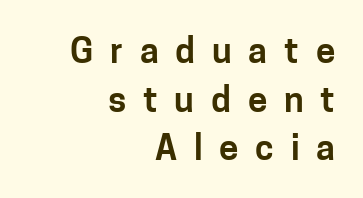
The rendering uses a moderate line-height, typical for paragraphs. Underlining? Definitely not there. Layout note: lines flush right. The horizontal fit of the characters is loose and conspicuously gappy.
